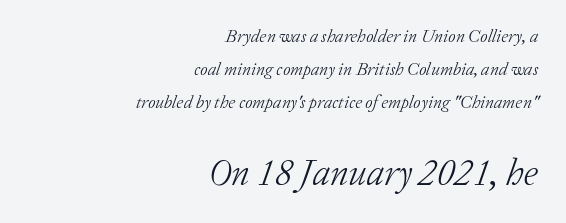
{"serif": "yes", "italic": "yes", "lean": "right", "slant_degrees": 20, "bold": "no", "weight": "light", "width": "normal", "stroke_contrast": "low", "x_height": "medium", "monospaced": "no", "underline": "no", "align": "right", "line_spacing_ratio": 1.84, "letter_spacing": "normal", "letter_spacing_em": 0.0, "larger_block": "second", "size_ratio": 2.06, "glyph_px": 37}
